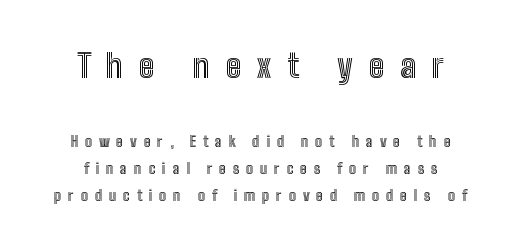
The image shows 32 px condensed type, upright; set loose line spacing (1.93x), unusually wide letter spacing (+0.49 em), not underlined; the first (top) block is 2.29x larger; a medium x-height.
